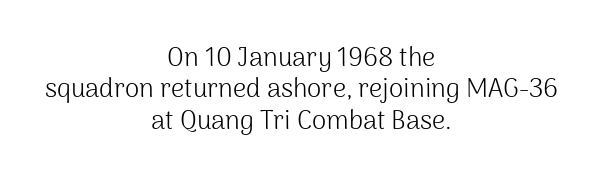
Q: Is the text bold? A: No.
Q: Is the text italic (slanted)? A: No, it is upright.
Q: Is the text underlined? A: No.
Q: How is the paragraph aligned? A: Centered.
Q: Is the spacing between letters normal or unusually wide? A: Normal.
